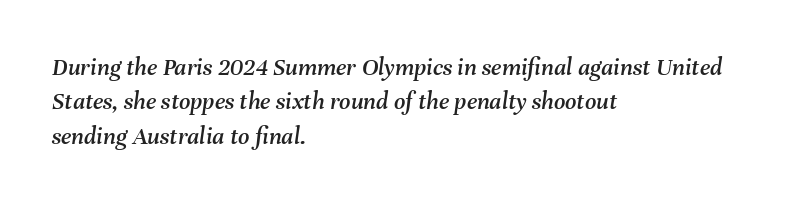
The image shows 25 px text type, italic (leaning right); set left-aligned, normal line spacing (1.38x), normal letter spacing, not underlined.
